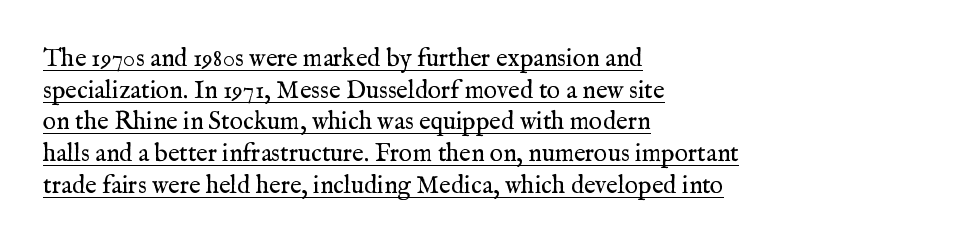
Q: Is the text bold? A: No.
Q: Is the text italic (slanted)? A: No, it is upright.
Q: Is the text underlined? A: Yes.
Q: How is the paragraph aligned? A: Left-aligned.
Q: Is the spacing between letters normal or unusually wide? A: Normal.
Q: Is the spacing between lines tight, normal or loose? A: Normal.
